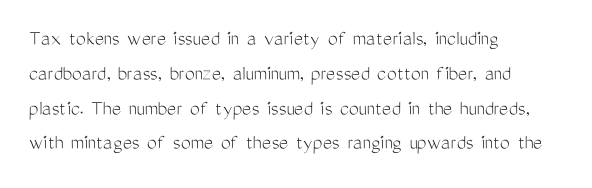
Q: Is the text bold? A: No.
Q: Is the text italic (slanted)? A: No, it is upright.
Q: Is the text underlined? A: No.
Q: How is the paragraph aligned? A: Left-aligned.
Q: Is the spacing between letters normal or unusually wide? A: Normal.
Q: Is the spacing between lines tight, normal or loose? A: Normal.
